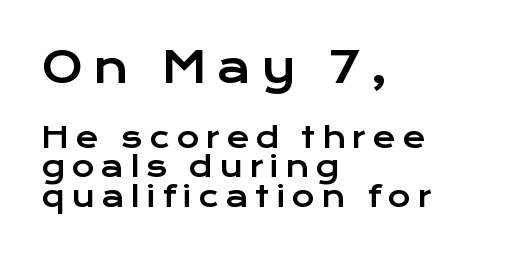
Q: Is the text italic (slanted)? A: No, it is upright.
Q: Is the typeface a serif or a sans-serif typeface? A: Sans-serif.
Q: Is the text underlined? A: No.
Q: How is the paragraph aligned? A: Left-aligned.
Q: Is the spacing between letters normal or unusually wide? A: Unusually wide.
Q: Is the spacing between lines tight, normal or loose? A: Tight.
Q: Which block of text is set in a larger size, the first (top) or the second (bottom)? A: The first (top) one.
Q: Width (condensed, normal, or wide)? A: Wide.
Q: Stroke contrast? A: Low.
Q: x-height? A: Medium.
Q: Monospaced? A: No.
